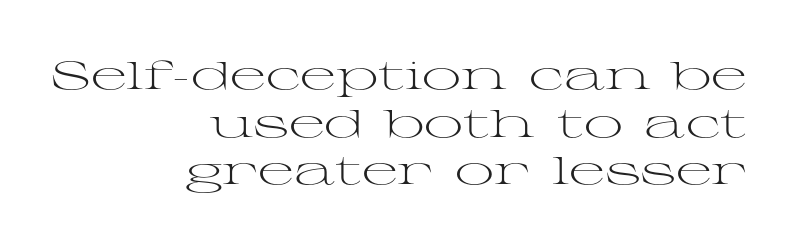
{"serif": "yes", "italic": "no", "bold": "no", "weight": "light", "width": "wide", "stroke_contrast": "medium", "x_height": "medium", "monospaced": "no", "underline": "no", "align": "right", "line_spacing_ratio": 1.22, "letter_spacing": "normal", "letter_spacing_em": 0.0, "glyph_px": 39}
